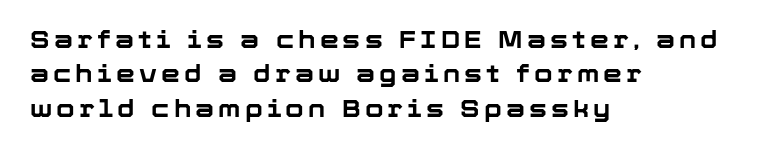
The image shows 24 px bold type, upright; set left-aligned, normal line spacing (1.43x), not underlined.
